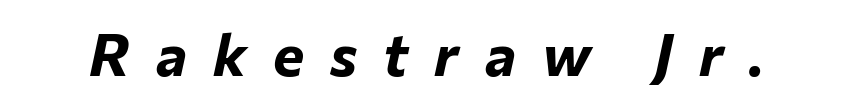
Looks like regular typesetting: each glyph gets only the width it needs. Pretty heavy lettering here — definitely bold. Quick note: italic. What stands out about the letter spacing? Its width — letters are far apart.
